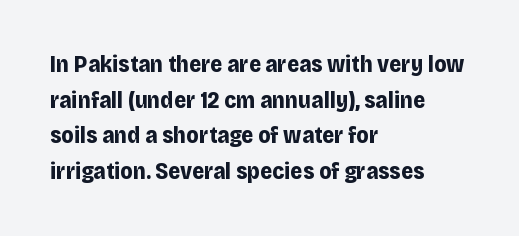
Is the block centered? No — it sits flush against the left margin. A full-strength bold gives these letters their thick strokes. The zone under the glyphs is completely vacant. This sample uses an upright cut, with every glyph sitting square on the baseline. The passage shown has conventional tracking throughout. The line-height multiplier appears to be the usual default.
